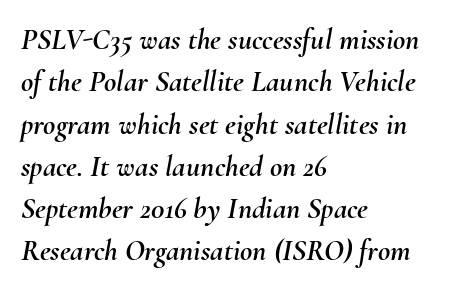
{"italic": "yes", "lean": "right", "slant_degrees": 10, "width": "normal", "stroke_contrast": "medium", "x_height": "small", "monospaced": "no", "underline": "no", "align": "left", "line_spacing": "normal", "line_spacing_ratio": 1.41, "letter_spacing": "normal", "letter_spacing_em": 0.0, "glyph_px": 30}
